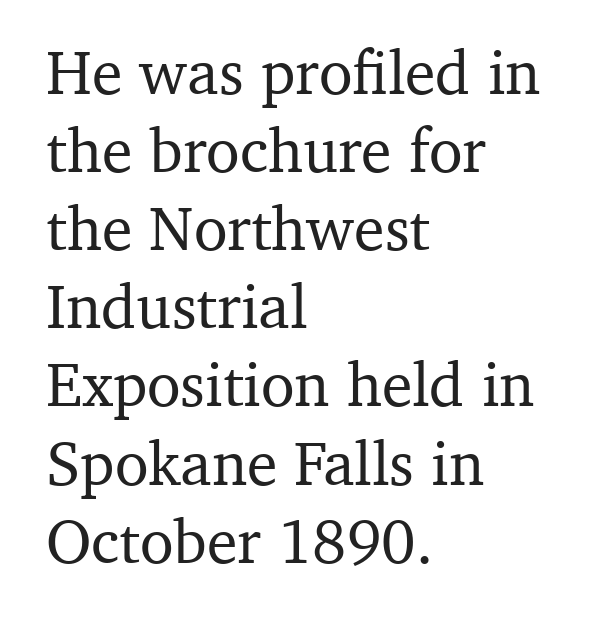
Q: Is the text italic (slanted)? A: No, it is upright.
Q: Is the typeface a serif or a sans-serif typeface? A: Serif.
Q: Is the text underlined? A: No.
Q: How is the paragraph aligned? A: Left-aligned.
Q: Is the spacing between letters normal or unusually wide? A: Normal.
Q: Is the spacing between lines tight, normal or loose? A: Normal.
Q: Width (condensed, normal, or wide)? A: Normal.
Q: Stroke contrast? A: Medium.
Q: x-height? A: Medium.
Q: Monospaced? A: No.
